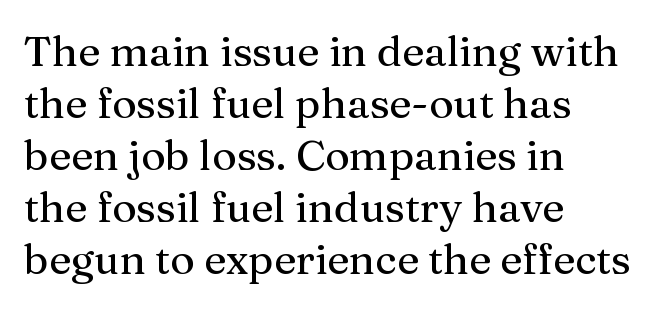
Q: Is the text italic (slanted)? A: No, it is upright.
Q: Is the typeface a serif or a sans-serif typeface? A: Serif.
Q: Is the text underlined? A: No.
Q: How is the paragraph aligned? A: Left-aligned.
Q: Is the spacing between letters normal or unusually wide? A: Normal.
Q: Width (condensed, normal, or wide)? A: Normal.
Q: Stroke contrast? A: Medium.
Q: x-height? A: Medium.
Q: Monospaced? A: No.
